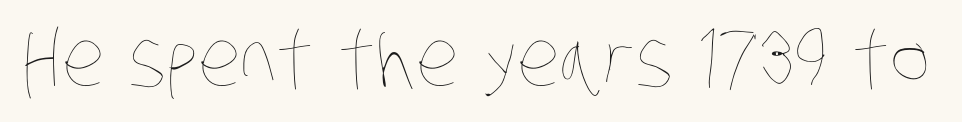
Is this a heavy cut? Hardly; it is regular or lighter. Check the space under the baseline: it is left empty. The line texture is even and compact thanks to regular tracking. The passage shown is typed in a proportional face where columns would drift.
